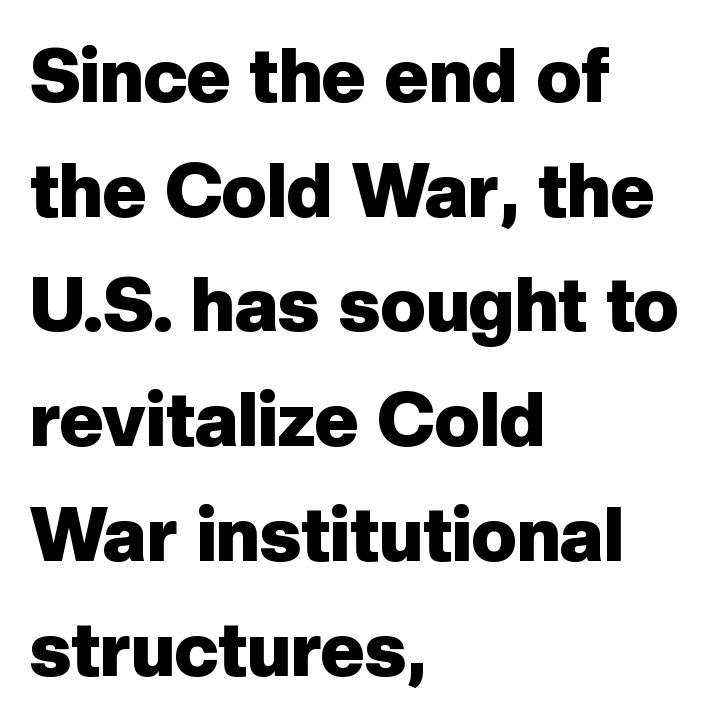
{"serif": "no", "italic": "no", "bold": "yes", "weight": "heavy", "width": "normal", "stroke_contrast": "low", "x_height": "medium", "monospaced": "no", "underline": "no", "align": "left", "line_spacing": "normal", "line_spacing_ratio": 1.53, "letter_spacing": "normal", "letter_spacing_em": 0.0, "glyph_px": 75}
